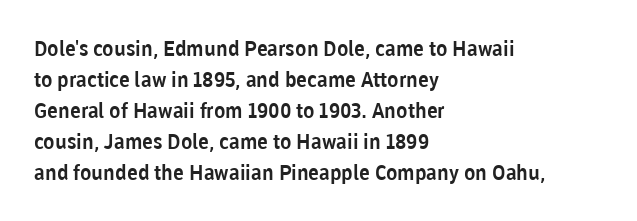
Does the copy run flush right? No — it runs flush left. The specimen reads as upright at a glance. Between one letter and the next there's only the usual sliver of space. The designer left line spacing at the default.
